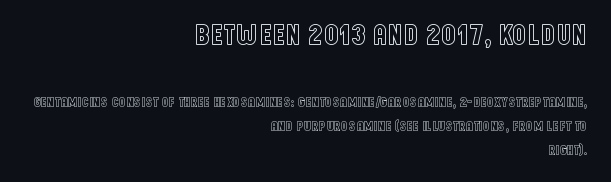
The image shows 29 px condensed type, upright; set right-aligned, line spacing 1.71x, normal letter spacing, not underlined; the first (top) block is 2.07x larger; a large x-height.
